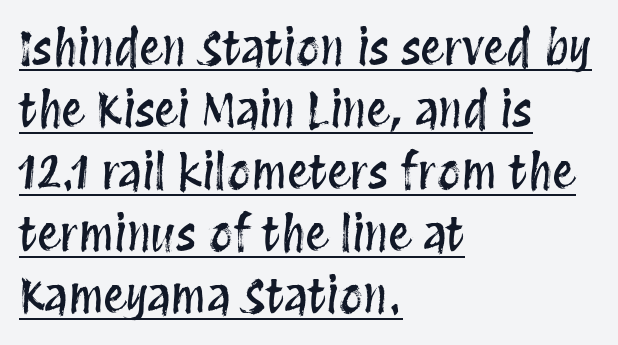
{"italic": "no", "width": "condensed", "stroke_contrast": "medium", "x_height": "large", "monospaced": "no", "underline": "yes", "align": "left", "line_spacing": "normal", "line_spacing_ratio": 1.32, "letter_spacing": "normal", "letter_spacing_em": 0.0, "glyph_px": 47}
